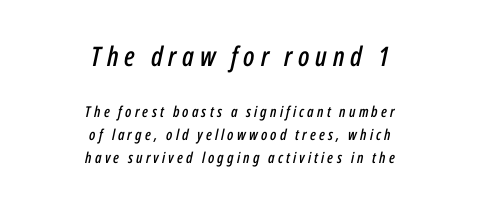
Typeset on center — no edge is straight. The font's italic variant was chosen for this text. Only glyphs here, with clear space below each row. Students, note that the glyphs here are deliberately spaced far apart. Successive baselines arrive at the customary interval.
